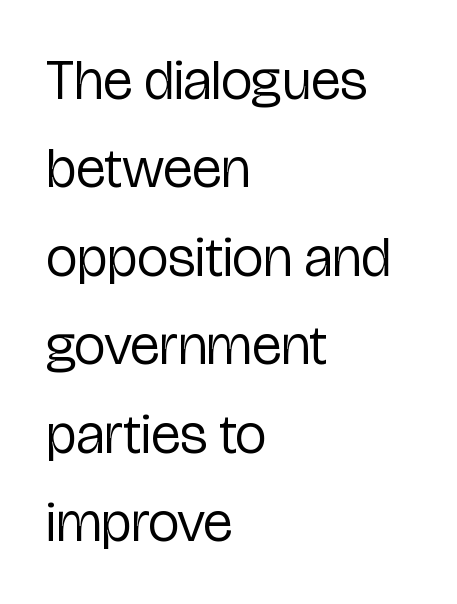
The image shows 56 px regular-weight, condensed sans-serif type, upright; set left-aligned, normal line spacing (1.58x), normal letter spacing, not underlined; low stroke contrast and a medium x-height.
